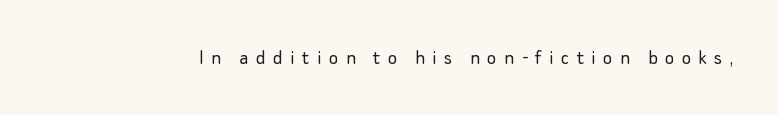
The image shows 22 px text type, upright; set unusually wide letter spacing (+0.34 em), not underlined.
